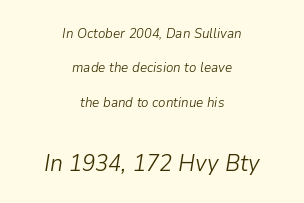
Leftover space on each line is divided equally before and after the words. The text carries the slant typical of an italic or oblique font. Compared with typical paragraphs, the rows here are farther apart. Is the type heavy? It reads as light-to-regular instead.
